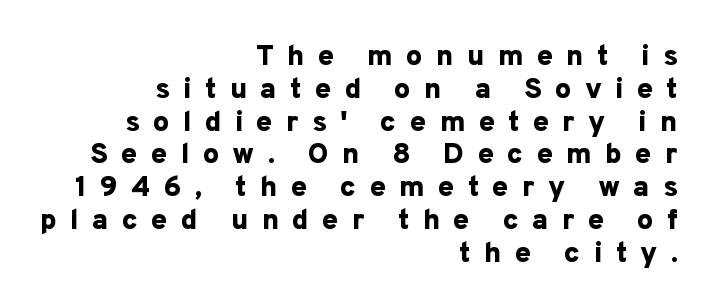
The leading is snug, giving the passage a crowded texture. Looks like regular typesetting: each glyph gets only the width it needs. Heft: maximum for text — a bold. Honestly, there is no underline to notice here at all. One-word summary of the alignment: right. Loose tracking; the words dissolve into strings of separated letters.
